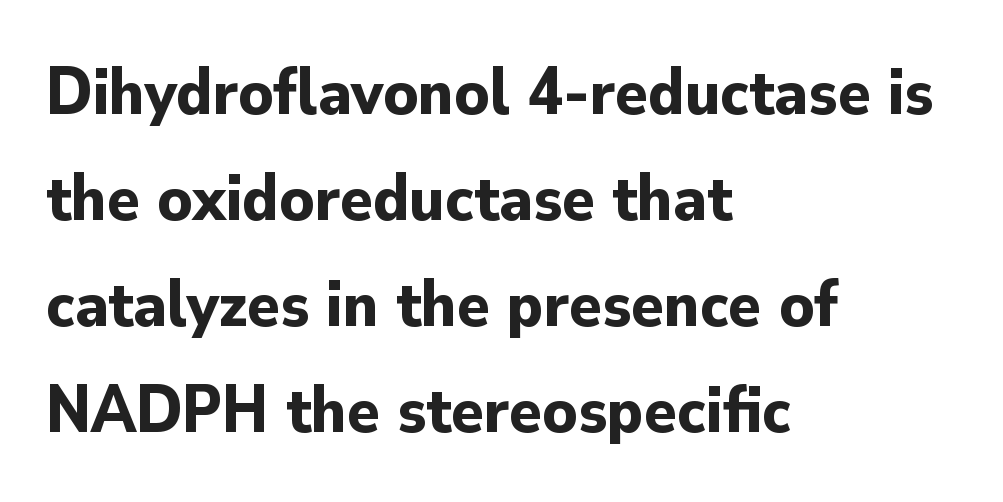
The image shows 67 px bold sans-serif type, upright; set left-aligned, normal line spacing (1.58x), normal letter spacing, not underlined; low stroke contrast and a small x-height.
